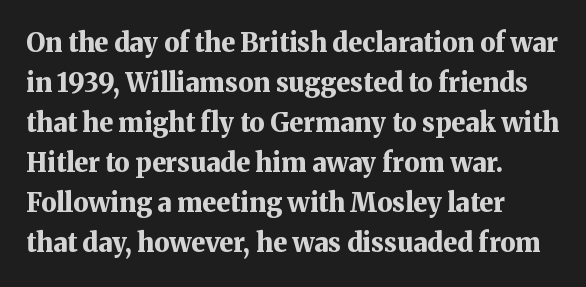
{"italic": "no", "bold": "yes", "underline": "no", "align": "left", "line_spacing": "normal", "line_spacing_ratio": 1.54, "letter_spacing": "normal", "letter_spacing_em": 0.0, "glyph_px": 26}
